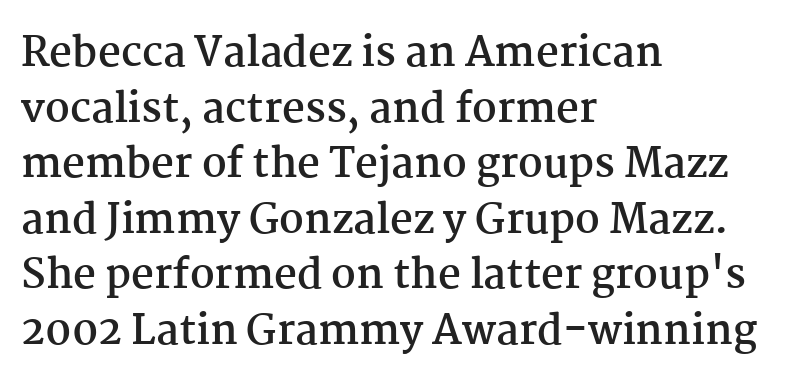
The image shows 40 px semibold serif type, upright; set left-aligned, normal line spacing (1.39x), normal letter spacing, not underlined; medium stroke contrast and a medium x-height.
